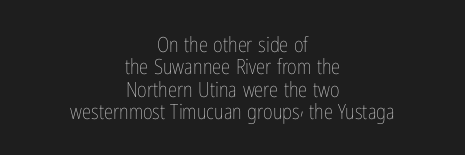
In terms of posture, this sample is upright. No chunkiness to these letters — they're not bold. The typesetter chose a symmetrical, centered arrangement here. The gap between lines stays unmarked. The letterforms sit shoulder to shoulder at normal distance. The designer dialed line spacing down below the default.
